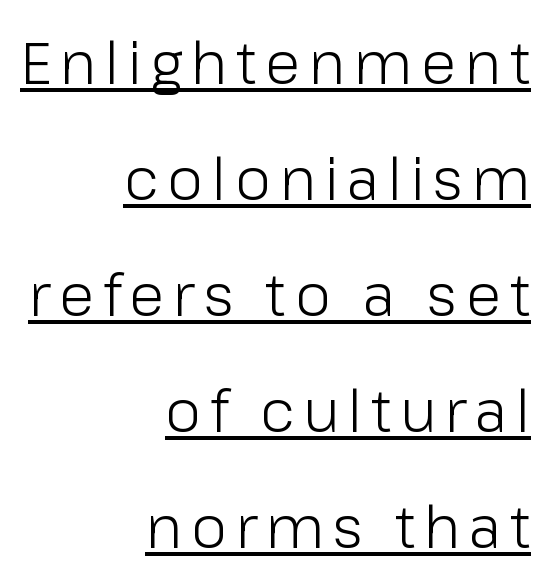
{"serif": "no", "italic": "no", "bold": "no", "weight": "light", "width": "normal", "stroke_contrast": "low", "x_height": "medium", "monospaced": "no", "underline": "yes", "align": "right", "line_spacing": "loose", "line_spacing_ratio": 2.0, "glyph_px": 58}
